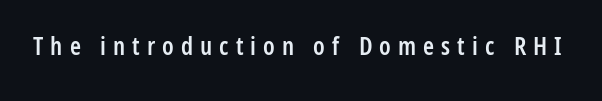
The image shows 25 px text type, upright; set unusually wide letter spacing (+0.28 em), not underlined.
